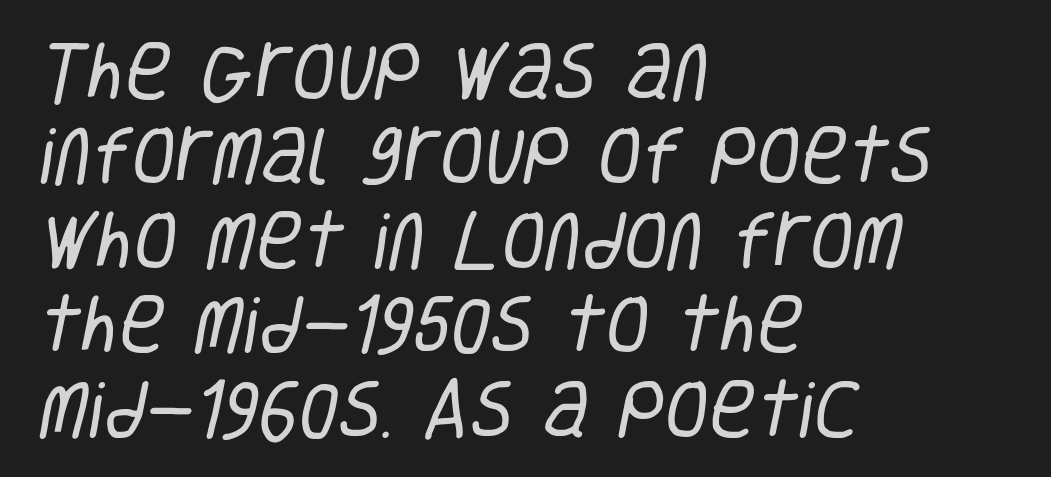
Q: Is the text bold? A: No.
Q: Is the typeface a serif or a sans-serif typeface? A: Sans-serif.
Q: Is the text underlined? A: No.
Q: How is the paragraph aligned? A: Left-aligned.
Q: Is the spacing between letters normal or unusually wide? A: Normal.
Q: Is the spacing between lines tight, normal or loose? A: Normal.
Q: Width (condensed, normal, or wide)? A: Condensed.
Q: Stroke contrast? A: Low.
Q: x-height? A: Large.
Q: Monospaced? A: No.
